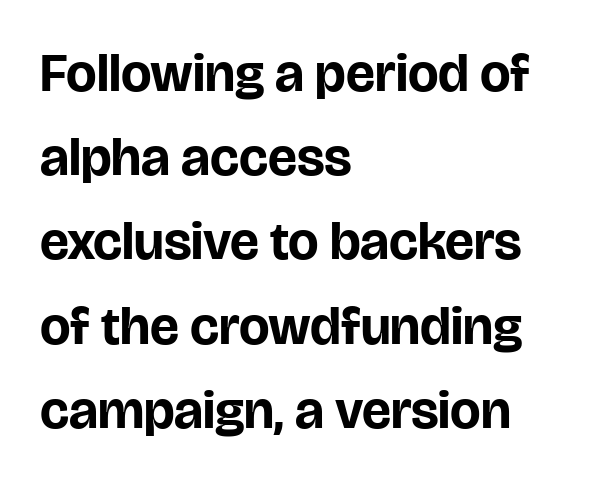
The image shows 54 px bold sans-serif type, upright; set left-aligned, normal line spacing (1.56x), normal letter spacing, not underlined; low stroke contrast and a large x-height.
